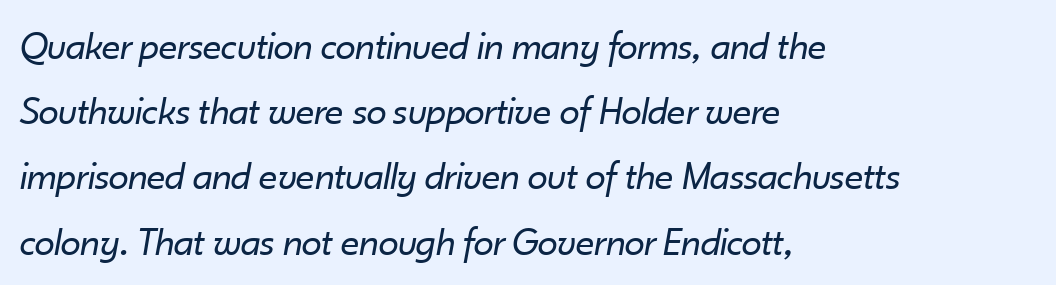
The image shows 41 px regular-weight type, italic (leaning right); set left-aligned, normal line spacing (1.59x), normal letter spacing, not underlined; low stroke contrast and a small x-height.
